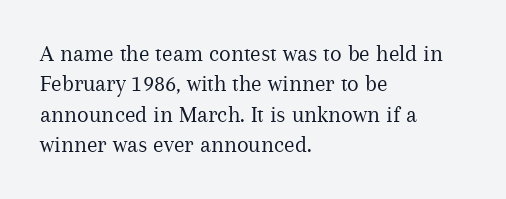
The type sits square on the baseline with zero lean. Only glyphs here, with clear space below each row. This sample is left-justified, so line endings fall wherever the words run out. Nothing unusual about the tracking: characters are spaced as the font intends. No extra ink here — the face is not bold.
